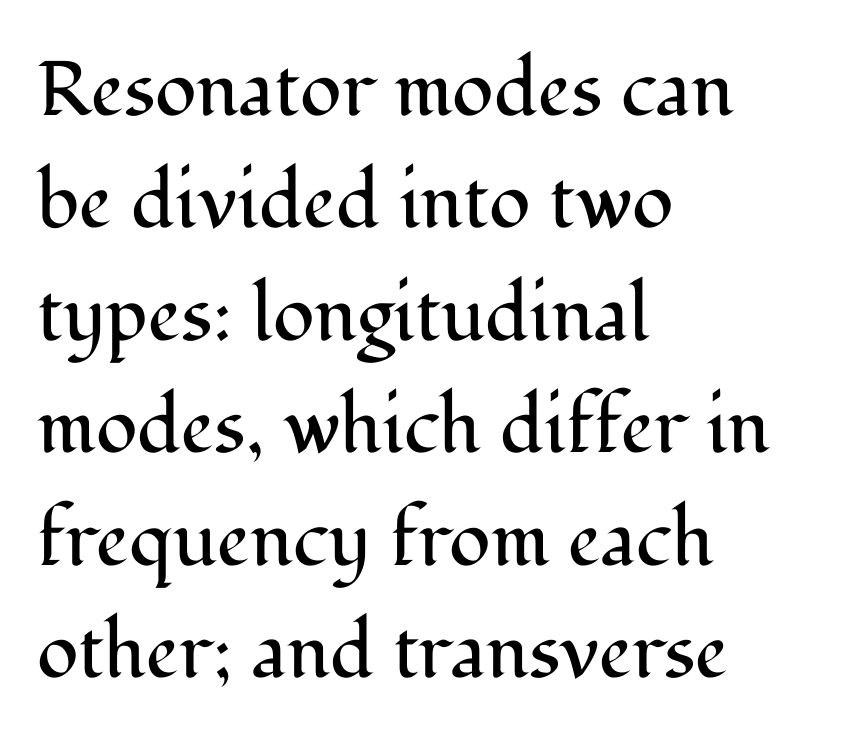
Q: Is the text bold? A: No.
Q: Is the text italic (slanted)? A: No, it is upright.
Q: Is the typeface a serif or a sans-serif typeface? A: Serif.
Q: Is the text underlined? A: No.
Q: How is the paragraph aligned? A: Left-aligned.
Q: Is the spacing between letters normal or unusually wide? A: Normal.
Q: Is the spacing between lines tight, normal or loose? A: Normal.
Q: Width (condensed, normal, or wide)? A: Normal.
Q: Stroke contrast? A: Medium.
Q: x-height? A: Medium.
Q: Monospaced? A: No.
